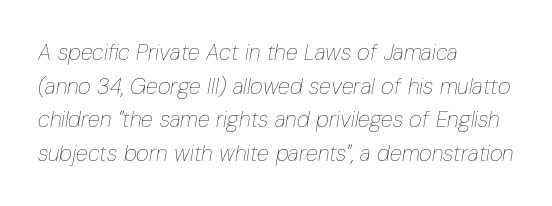
The passage shown is not underscored anywhere. When letters slant like this, we call the style italic. Normally led — the rows are evenly, conventionally spaced. Heaviness? Minimal to ordinary, like unemphasized prose.
